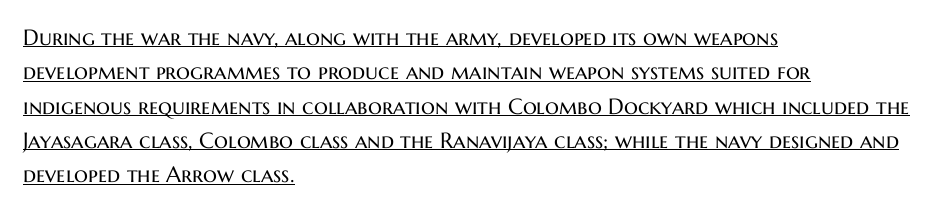
{"italic": "no", "bold": "no", "underline": "yes", "align": "left", "line_spacing": "normal", "line_spacing_ratio": 1.56, "letter_spacing": "normal", "letter_spacing_em": 0.0, "glyph_px": 22}
